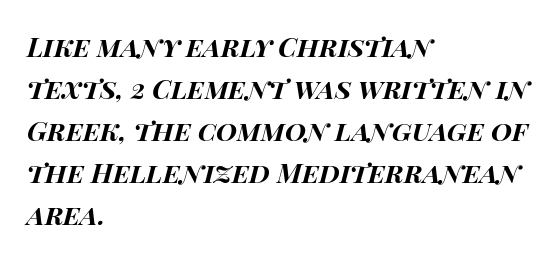
Typesetter's note: full bold, strokes at maximum text heaviness. Leftover space on each line is placed entirely after the last word. You could call the tracking neutral — neither tight nor loose. If you measured baseline to baseline, you'd find a middling distance. Each row of text sits above clean, open space.
